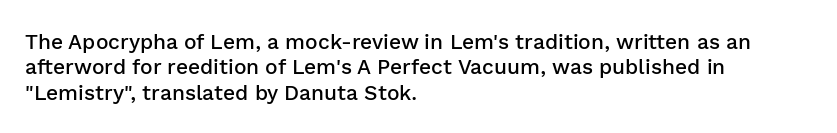
{"italic": "no", "bold": "semi", "underline": "no", "align": "left", "line_spacing_ratio": 1.21, "letter_spacing": "normal", "letter_spacing_em": 0.0, "glyph_px": 21}
